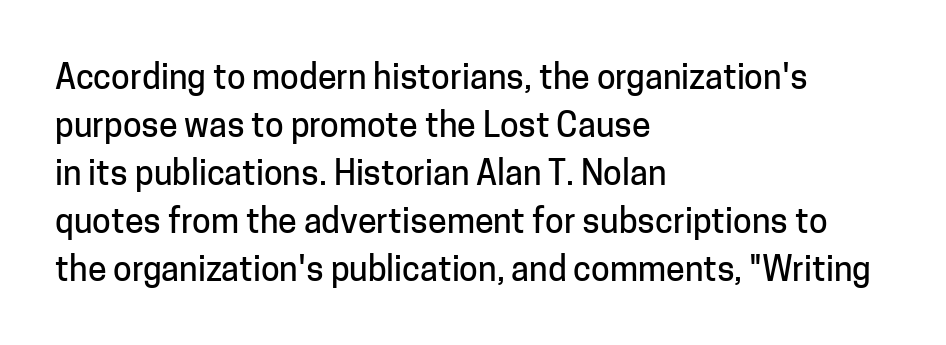
Do the characters align in a grid? No, the font is proportional. Tracking here is standard; glyphs follow each other at the usual distance. Type without underlining. Font category for this specimen: sans-serif. A student would call this left alignment; a typographer would say flush left, rag right.
